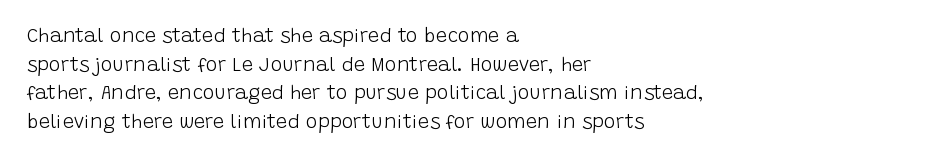
Honestly, the letter spacing is just normal — you wouldn't notice it. Every row of glyphs begins at an identical x-position on the left. The lettering holds an erect, upright posture throughout. A typesetter would call this leading conventional body-copy spacing.
